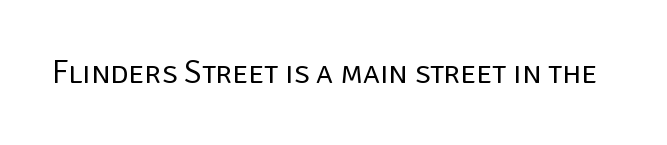
{"serif": "no", "italic": "no", "bold": "no", "weight": "regular", "width": "normal", "stroke_contrast": "low", "x_height": "large", "monospaced": "no", "underline": "no", "letter_spacing": "normal", "letter_spacing_em": 0.0, "glyph_px": 32}
